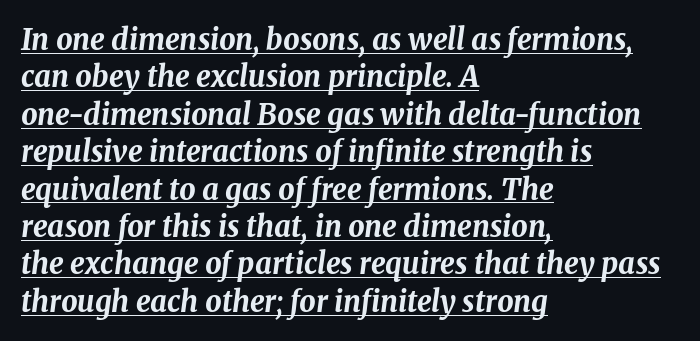
Italic? Definitely — the glyphs are oblique. Varying glyph widths throughout — classic text-font behaviour. The passage shown has conventional tracking throughout. Heft: maximum for text — a bold. Caption: multi-line text, flush left, ragged right. The line-height multiplier appears to be the usual default.
